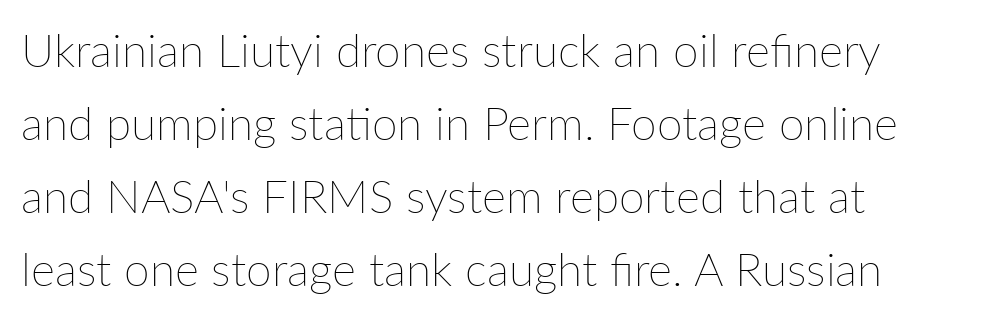
{"italic": "no", "bold": "no", "weight": "thin", "width": "normal", "stroke_contrast": "low", "x_height": "medium", "monospaced": "no", "underline": "no", "align": "left", "line_spacing": "normal", "line_spacing_ratio": 1.59, "letter_spacing": "normal", "letter_spacing_em": 0.0, "glyph_px": 46}
